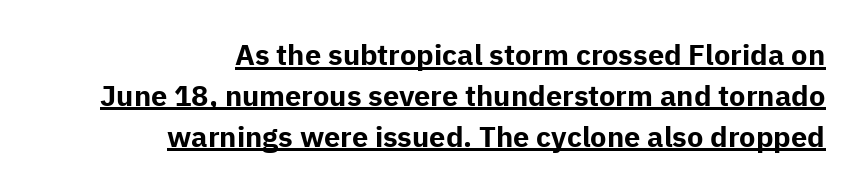
Notice how a bar underscores the lettering throughout. Here the designer chose a conventional face with non-uniform glyph widths. The passage shown has conventional tracking throughout. No italicization has been applied; the sample stays upright. Regarding leading, the lines here are spaced in the standard way. I'd describe the lettering as bold — thick and assertive.
